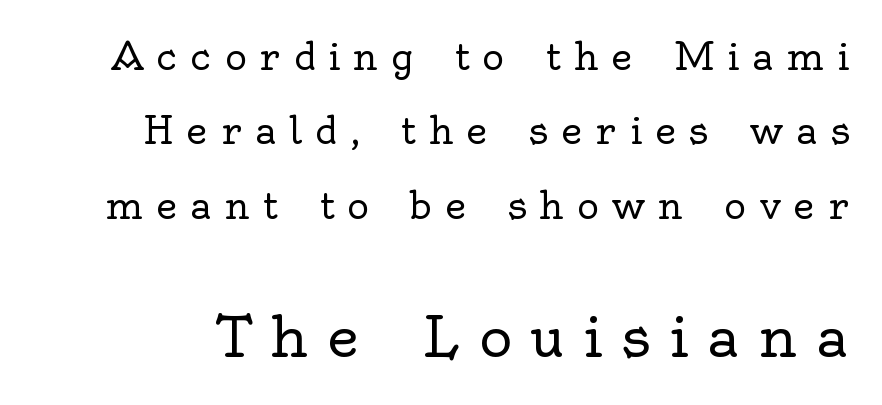
The image shows 56 px regular-weight serif type, upright; set loose line spacing (2.01x), unusually wide letter spacing (+0.35 em), not underlined; the second (bottom) block is 1.51x larger; a small x-height.
